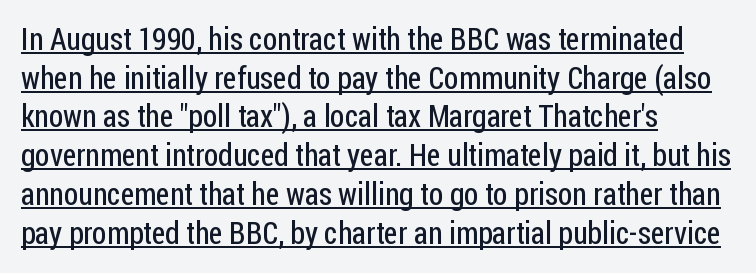
The image shows 31 px regular-weight, condensed sans-serif type, upright; set left-aligned, normal line spacing (1.25x), normal letter spacing, underlined; low stroke contrast and a medium x-height.
